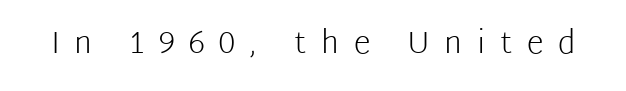
Unlike italic type, these characters show no tilt at all. Is this a fixed-width face? No — the glyphs have proportional, varying widths. Letterform terminals end flat and unadorned throughout the passage. Letter spacing: wide. The strokes are not fattened; the text isn't bold.
